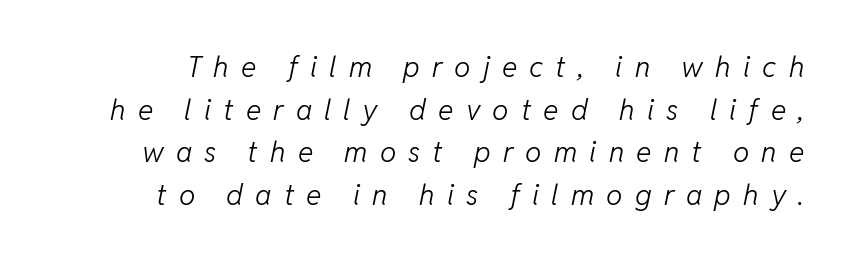
Decoration check: the copy has no underline. Evenly set lines give the paragraph a standard silhouette. Emphasis-style slanted type is in use. What stands out about the letter spacing? Its width — letters are far apart. Think of a printed novel: that variable character pitch is what you see here.
